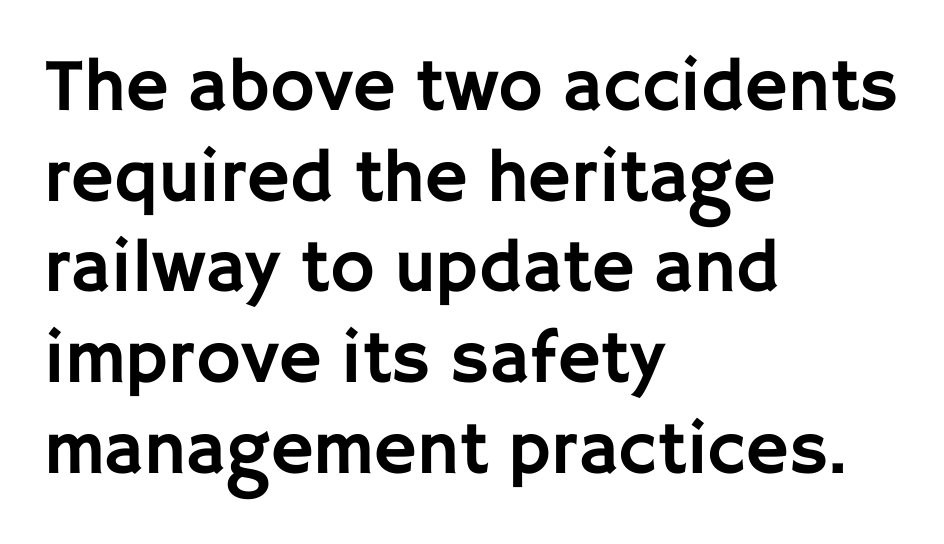
The image shows 75 px sans-serif type, upright; set left-aligned, line spacing 1.21x, normal letter spacing, not underlined; low stroke contrast and a large x-height.
